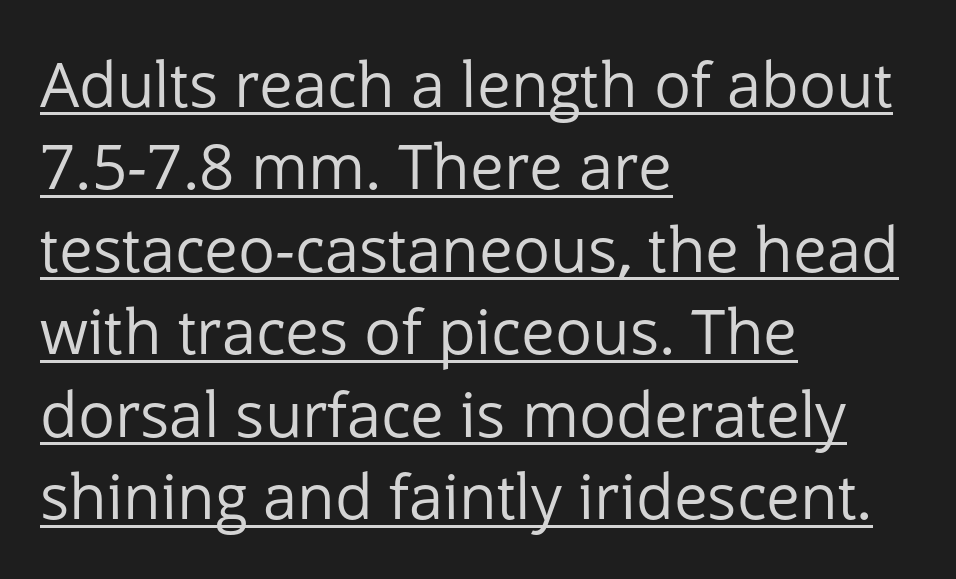
The image shows 62 px regular-weight sans-serif type, upright; set left-aligned, normal line spacing (1.33x), normal letter spacing, underlined; low stroke contrast and a medium x-height.
